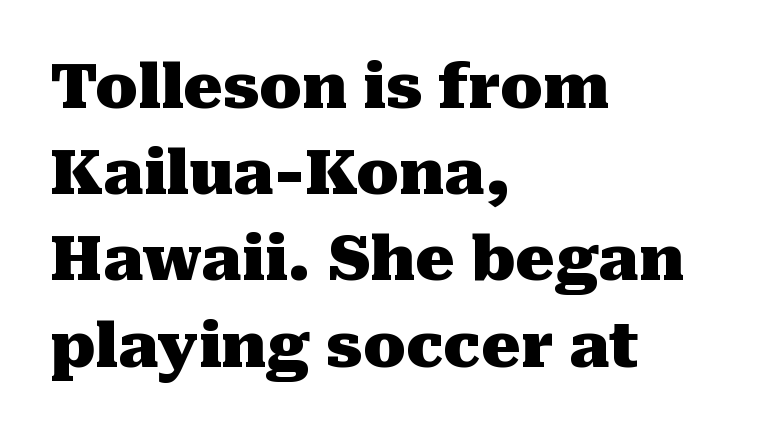
The image shows 62 px heavy serif type, upright; set left-aligned, normal line spacing (1.39x), normal letter spacing, not underlined; medium stroke contrast and a medium x-height.
